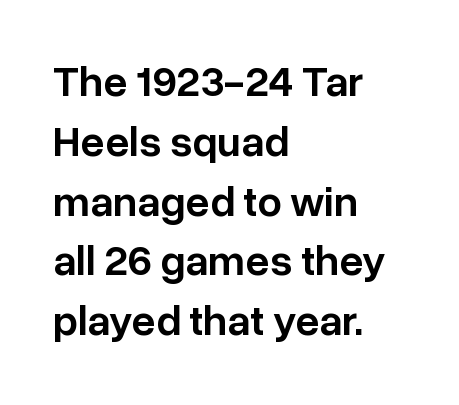
Just letters on the line, the space beneath them empty. The block of text has a typical density, with ordinary space between rows. Every stem runs plumb, perpendicular to the baseline. What stands out about the letter spacing? Nothing — it is the standard amount.
